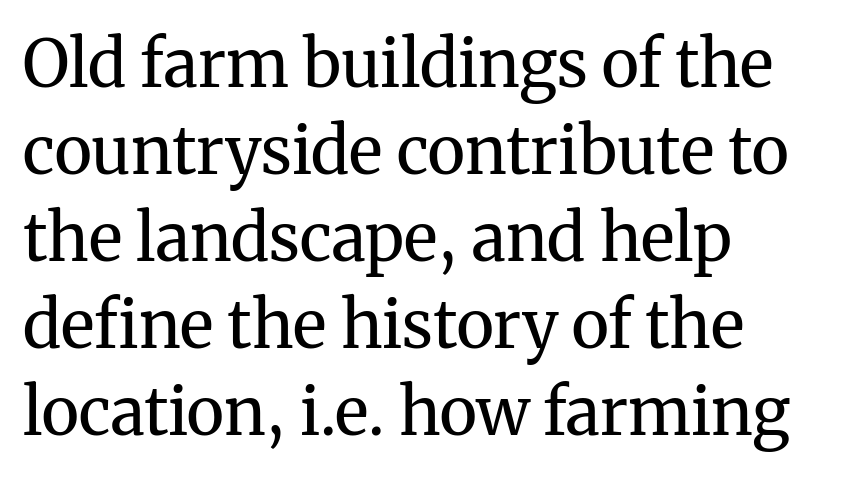
{"serif": "yes", "italic": "no", "bold": "no", "weight": "regular", "width": "normal", "stroke_contrast": "medium", "x_height": "medium", "monospaced": "no", "underline": "no", "align": "left", "line_spacing": "normal", "line_spacing_ratio": 1.34, "letter_spacing": "normal", "letter_spacing_em": 0.0, "glyph_px": 65}
